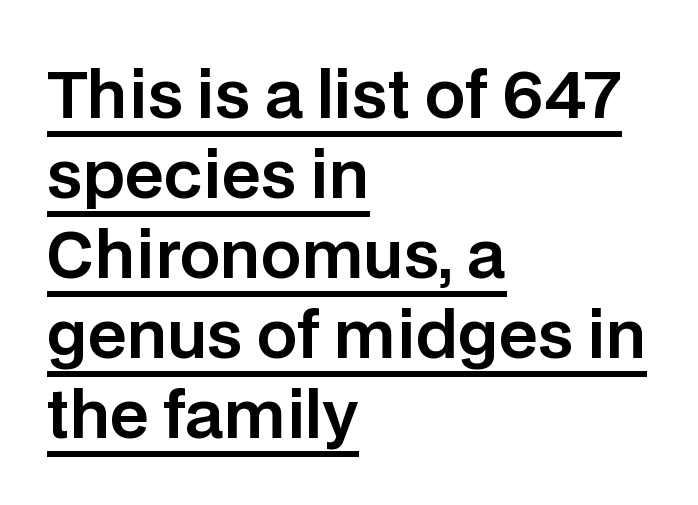
The image shows 64 px sans-serif type, upright; set left-aligned, normal line spacing (1.25x), normal letter spacing, underlined; low stroke contrast and a large x-height.
